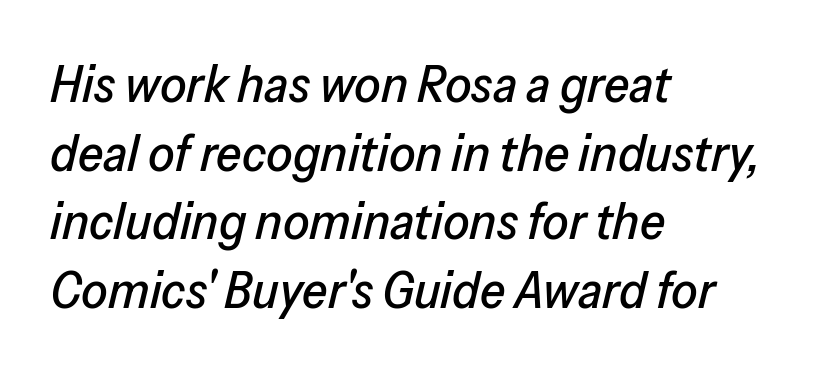
The image shows 52 px text type, italic (leaning right); set left-aligned, normal line spacing (1.32x), normal letter spacing, not underlined; low stroke contrast and a medium x-height.
